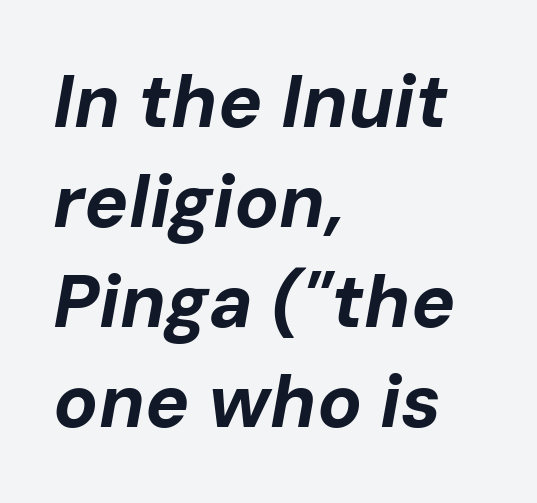
The image shows 74 px bold type, italic (leaning right); set left-aligned, normal line spacing (1.35x), normal letter spacing, not underlined; low stroke contrast and a medium x-height.
